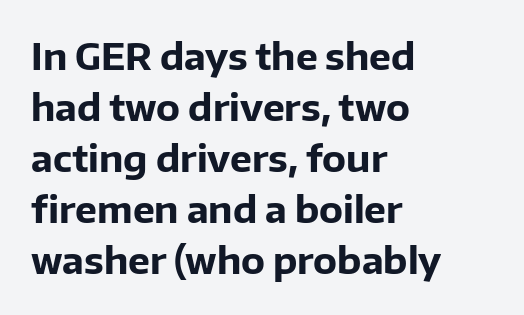
Q: Is the text bold? A: Yes.
Q: Is the text italic (slanted)? A: No, it is upright.
Q: Is the typeface a serif or a sans-serif typeface? A: Sans-serif.
Q: Is the text underlined? A: No.
Q: How is the paragraph aligned? A: Left-aligned.
Q: Is the spacing between letters normal or unusually wide? A: Normal.
Q: Is the spacing between lines tight, normal or loose? A: Normal.
Q: Width (condensed, normal, or wide)? A: Normal.
Q: Stroke contrast? A: Low.
Q: x-height? A: Medium.
Q: Monospaced? A: No.
